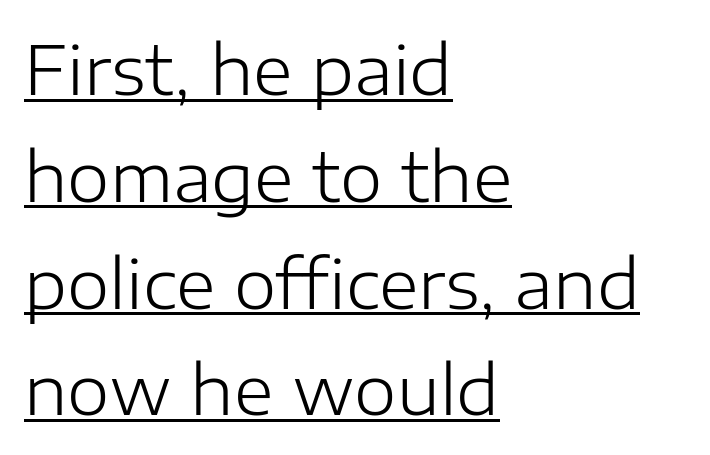
{"serif": "no", "italic": "no", "bold": "no", "weight": "light", "width": "normal", "stroke_contrast": "low", "x_height": "medium", "monospaced": "no", "underline": "yes", "align": "left", "line_spacing": "normal", "line_spacing_ratio": 1.57, "letter_spacing": "normal", "letter_spacing_em": 0.0, "glyph_px": 68}
